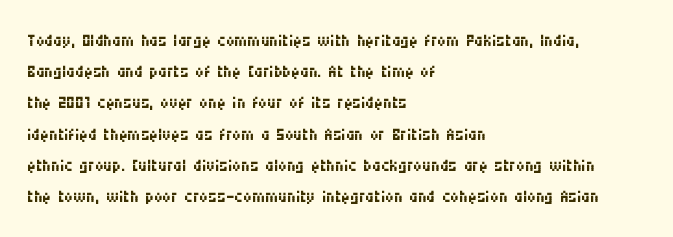
{"italic": "no", "bold": "no", "underline": "no", "align": "left", "line_spacing": "normal", "line_spacing_ratio": 1.3, "letter_spacing": "normal", "letter_spacing_em": 0.0, "glyph_px": 24}
